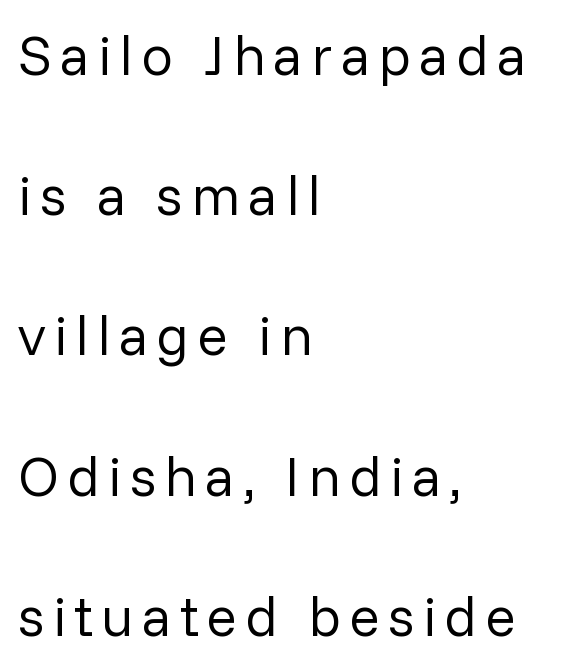
{"serif": "no", "italic": "no", "bold": "no", "weight": "regular", "width": "normal", "stroke_contrast": "low", "x_height": "medium", "monospaced": "no", "underline": "no", "align": "left", "line_spacing": "loose", "line_spacing_ratio": 2.46, "glyph_px": 57}
